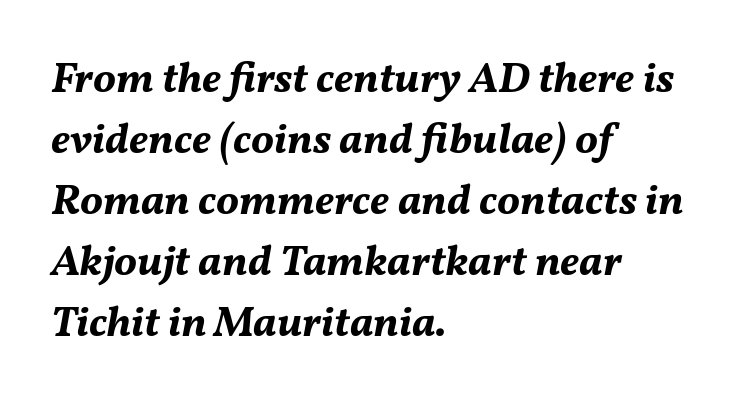
Q: Is the text bold? A: Yes.
Q: Is the text italic (slanted)? A: Yes, it leans right by about 11 degrees.
Q: Is the text underlined? A: No.
Q: How is the paragraph aligned? A: Left-aligned.
Q: Is the spacing between letters normal or unusually wide? A: Normal.
Q: Is the spacing between lines tight, normal or loose? A: Normal.
Q: Width (condensed, normal, or wide)? A: Normal.
Q: Stroke contrast? A: Medium.
Q: x-height? A: Medium.
Q: Monospaced? A: No.
